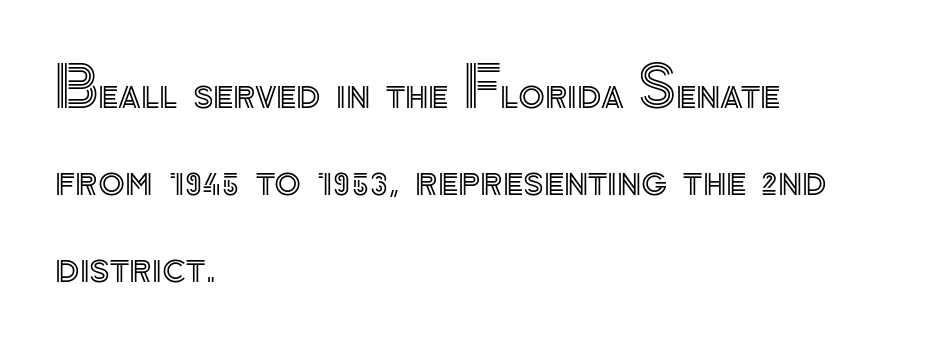
This sample has the flowing, uneven cadence of proportional lettering. Casual observation: everything's shoved over to the left. A typesetter would mark this as roman, not italic. The space directly below the letters is spotless. The passage shown has conventional tracking throughout.
